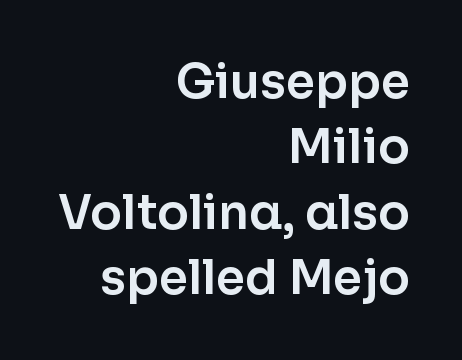
Q: Is the text italic (slanted)? A: No, it is upright.
Q: Is the typeface a serif or a sans-serif typeface? A: Sans-serif.
Q: Is the text underlined? A: No.
Q: How is the paragraph aligned? A: Right-aligned.
Q: Is the spacing between letters normal or unusually wide? A: Normal.
Q: Is the spacing between lines tight, normal or loose? A: Normal.
Q: Width (condensed, normal, or wide)? A: Normal.
Q: Stroke contrast? A: Low.
Q: x-height? A: Medium.
Q: Monospaced? A: No.
